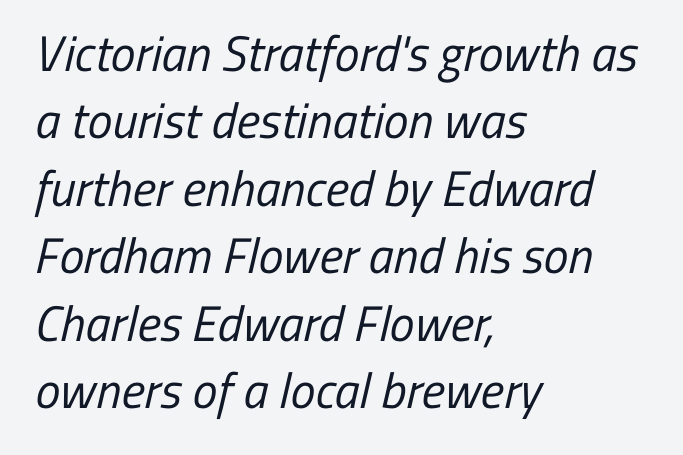
Spacing verdict: proportional, widths tailored to each character. Inter-character spacing is left at the font's built-in metrics. Line spacing here is normal. Unbolded letterforms with no extra heft. Where is the straight margin? On the left. The designer went with a sans here, leaving each stem footless.
